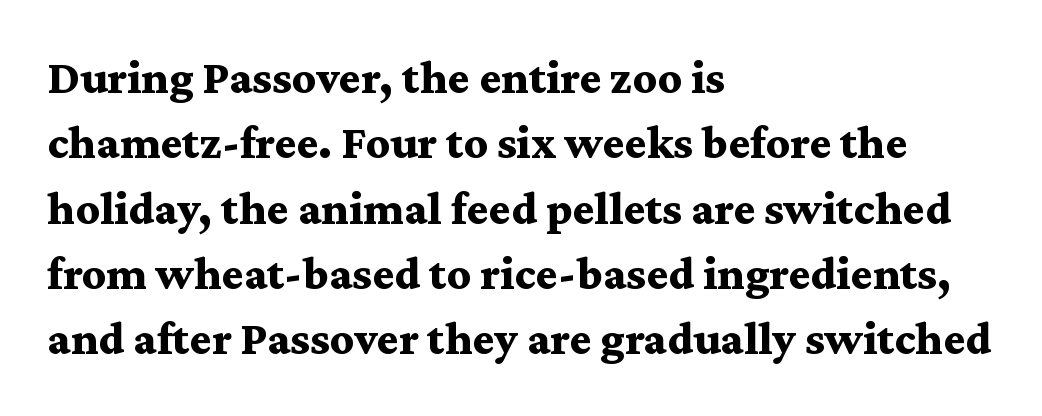
The image shows 47 px bold, wide serif type, upright; set left-aligned, normal line spacing (1.39x), normal letter spacing, not underlined; medium stroke contrast and a medium x-height.
